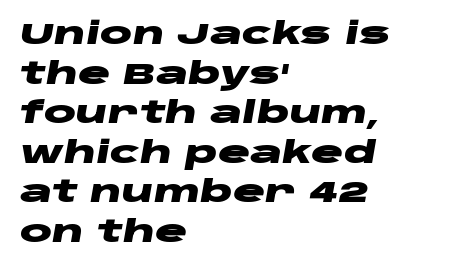
{"italic": "yes", "lean": "right", "slant_degrees": 10, "bold": "yes", "weight": "heavy", "width": "wide", "stroke_contrast": "low", "x_height": "large", "monospaced": "no", "underline": "no", "align": "left", "line_spacing": "normal", "line_spacing_ratio": 1.32, "letter_spacing": "normal", "letter_spacing_em": 0.0, "glyph_px": 30}
